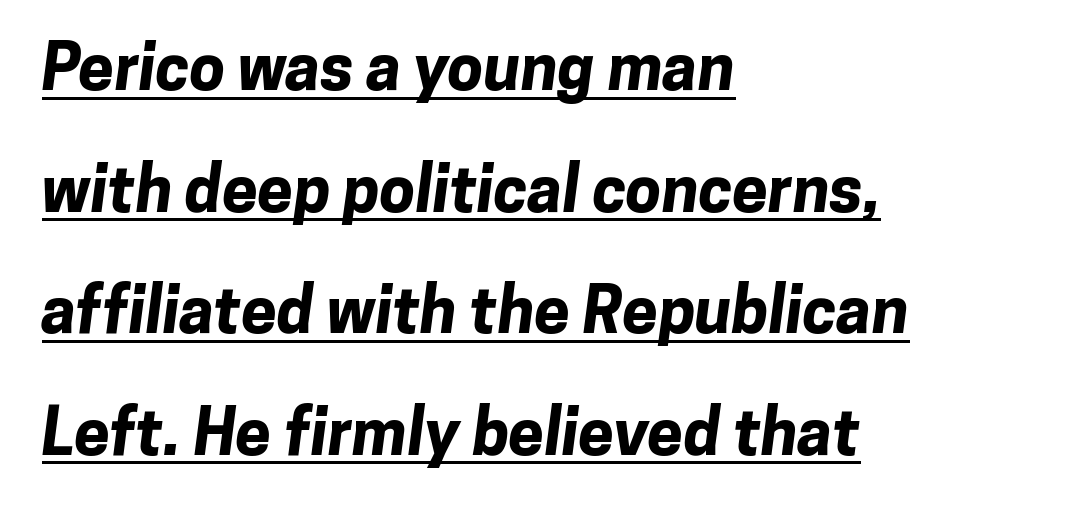
Underline: present. Horizontally, the lines are justified to the leading edge only. Is this a fixed-width face? No — the glyphs have proportional, varying widths. The block of text is sparse from top to bottom, with ample space between rows.
